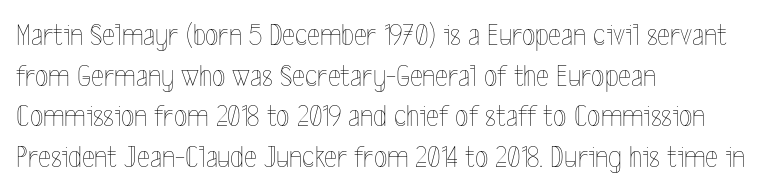
Q: Is the text bold? A: No.
Q: Is the text italic (slanted)? A: No, it is upright.
Q: Is the text underlined? A: No.
Q: How is the paragraph aligned? A: Left-aligned.
Q: Is the spacing between letters normal or unusually wide? A: Normal.
Q: Is the spacing between lines tight, normal or loose? A: Normal.
Q: Width (condensed, normal, or wide)? A: Condensed.
Q: x-height? A: Medium.
Q: Monospaced? A: No.
